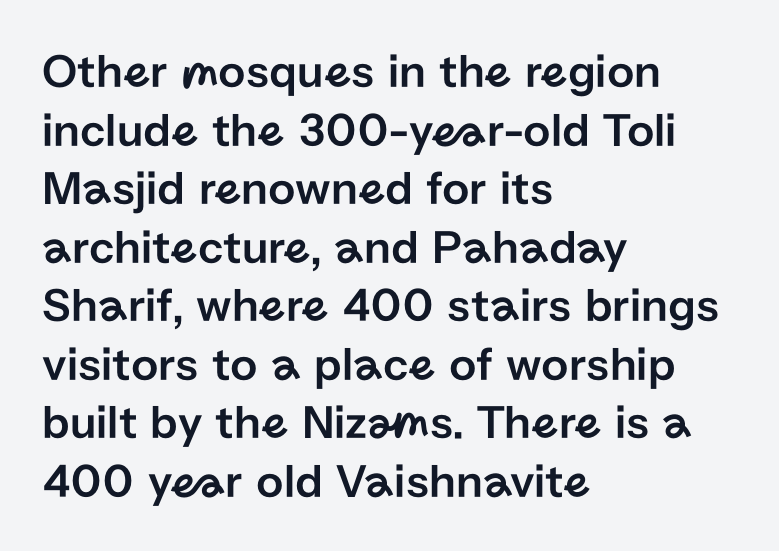
The image shows 48 px sans-serif type, upright; set left-aligned, line spacing 1.22x, normal letter spacing, not underlined; low stroke contrast and a medium x-height.
